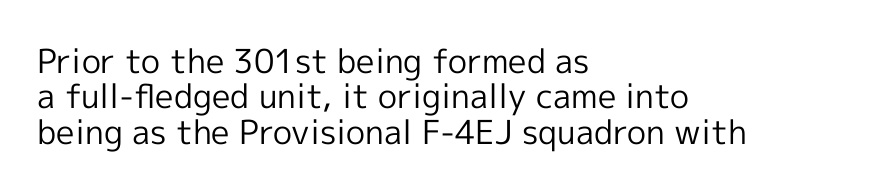
Q: Is the text bold? A: No.
Q: Is the text italic (slanted)? A: No, it is upright.
Q: Is the typeface a serif or a sans-serif typeface? A: Sans-serif.
Q: Is the text underlined? A: No.
Q: How is the paragraph aligned? A: Left-aligned.
Q: Is the spacing between letters normal or unusually wide? A: Normal.
Q: Is the spacing between lines tight, normal or loose? A: Tight.
Q: Width (condensed, normal, or wide)? A: Normal.
Q: x-height? A: Medium.
Q: Monospaced? A: No.
